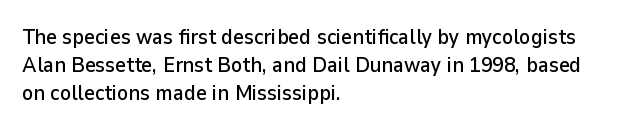
Q: Is the text italic (slanted)? A: No, it is upright.
Q: Is the text underlined? A: No.
Q: How is the paragraph aligned? A: Left-aligned.
Q: Is the spacing between letters normal or unusually wide? A: Normal.
Q: Is the spacing between lines tight, normal or loose? A: Normal.
